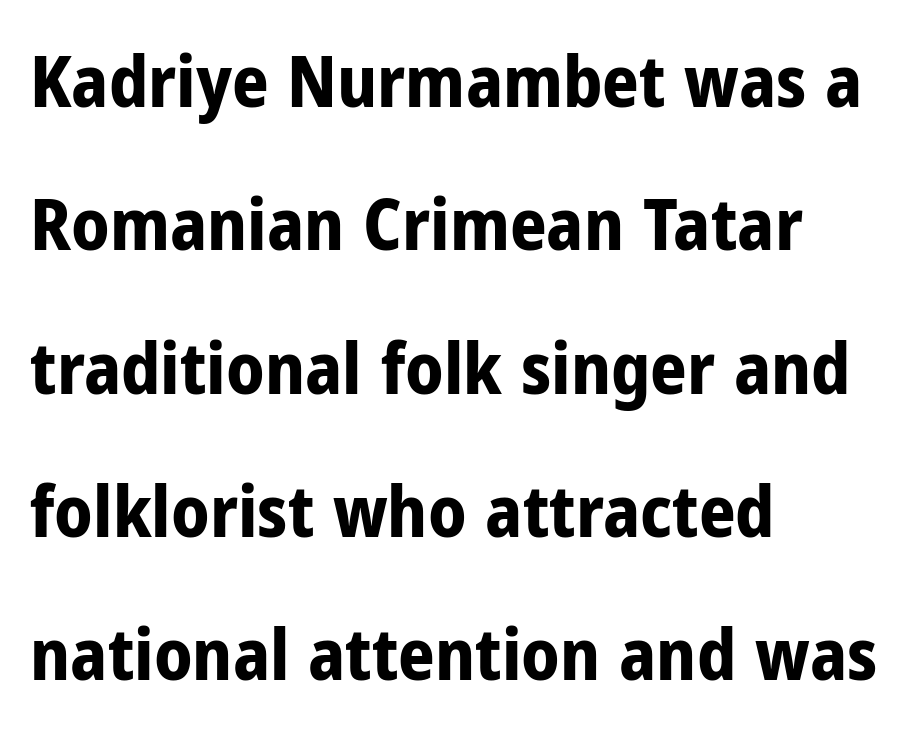
Caption: standard tracking, unaltered. What kind of face is this? One without serifs — a sans. Posture: vertical. These lines carry a lot of weight — the face is fully bold.
